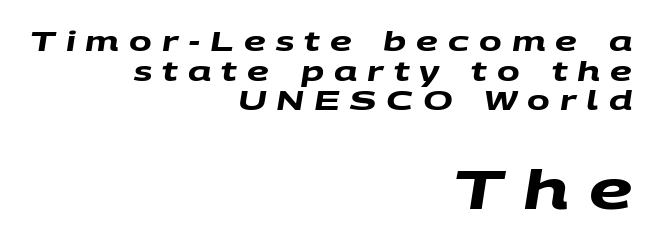
Block two is the big one; block one sits smaller above it. In terms of letterform style, serifs are entirely absent. Has an underline been added? It has not. The letters advance in unequal steps, a hallmark of proportional type. Right-aligned paragraph, ragged on the left.
